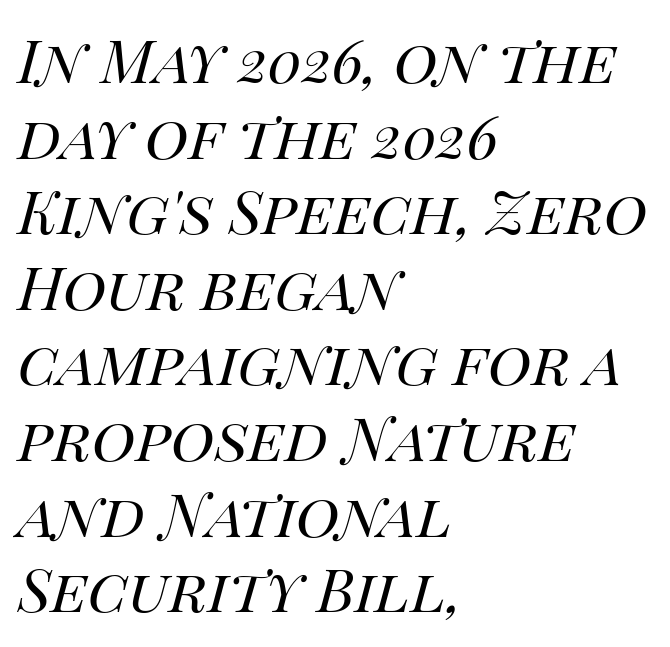
Q: Is the text bold? A: No.
Q: Is the text italic (slanted)? A: Yes, it leans right by about 14 degrees.
Q: Is the text underlined? A: No.
Q: How is the paragraph aligned? A: Left-aligned.
Q: Is the spacing between letters normal or unusually wide? A: Normal.
Q: Is the spacing between lines tight, normal or loose? A: Normal.
Q: Width (condensed, normal, or wide)? A: Normal.
Q: Stroke contrast? A: High.
Q: x-height? A: Large.
Q: Monospaced? A: No.
